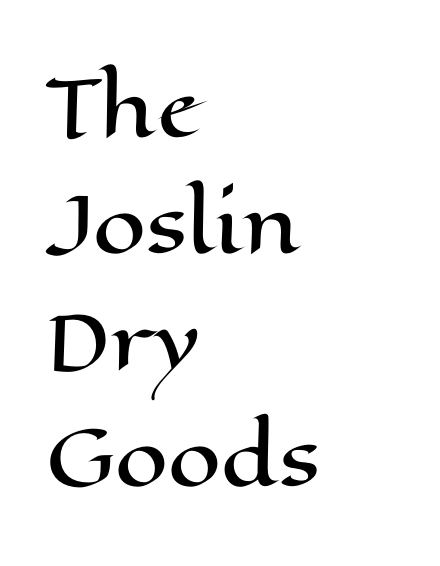
{"italic": "no", "width": "wide", "stroke_contrast": "high", "x_height": "medium", "monospaced": "no", "underline": "no", "align": "left", "line_spacing": "normal", "line_spacing_ratio": 1.53, "letter_spacing": "normal", "letter_spacing_em": 0.0, "glyph_px": 76}
